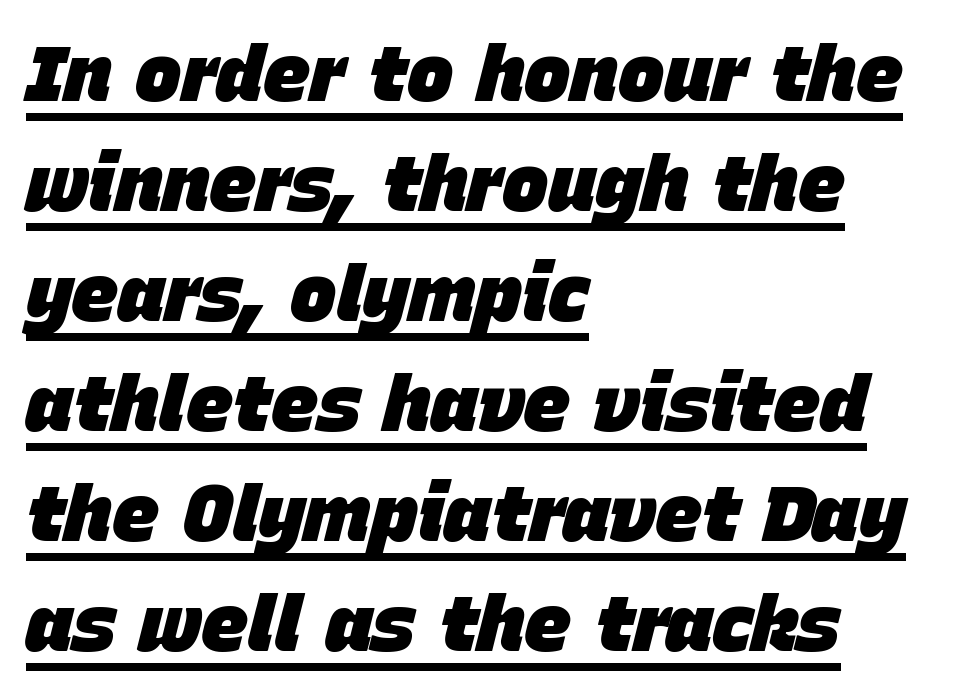
The image shows 78 px heavy type, italic (leaning right); set left-aligned, normal line spacing (1.41x), normal letter spacing, underlined; low stroke contrast and a large x-height.
